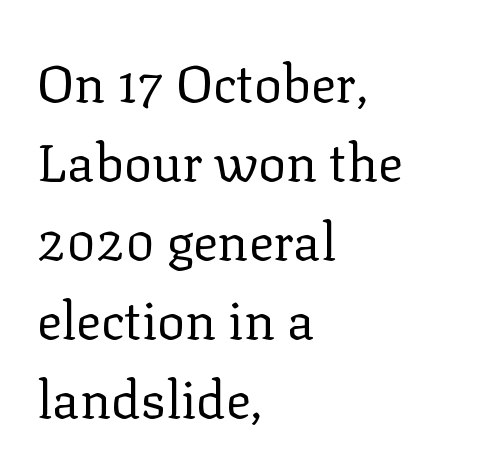
Q: Is the text bold? A: No.
Q: Is the text italic (slanted)? A: No, it is upright.
Q: Is the typeface a serif or a sans-serif typeface? A: Serif.
Q: Is the text underlined? A: No.
Q: How is the paragraph aligned? A: Left-aligned.
Q: Is the spacing between letters normal or unusually wide? A: Normal.
Q: Is the spacing between lines tight, normal or loose? A: Normal.
Q: Width (condensed, normal, or wide)? A: Normal.
Q: Stroke contrast? A: Low.
Q: x-height? A: Medium.
Q: Monospaced? A: No.
